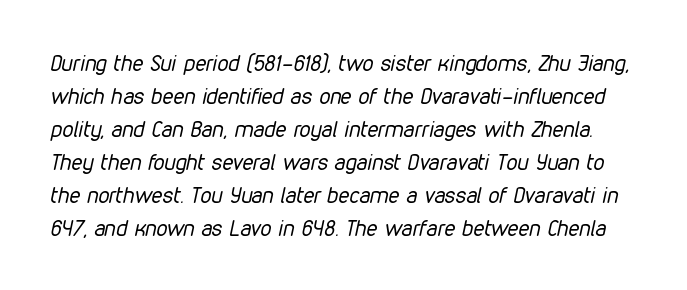
The strip under each line holds only bare page. The typeface has the unassuming heft of standard copy or less. Horizontal bands of white between lines are of average thickness. The type is set solid horizontally, with unmodified tracking.
